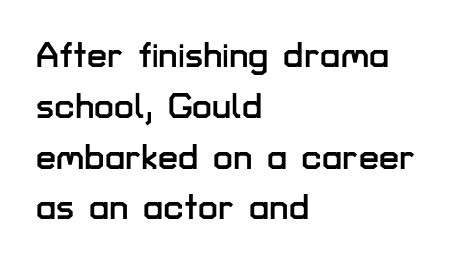
These lines sit exactly where default settings would place them. A typesetter would call this zero additional tracking. The glyphs are unaccompanied by any horizontal stroke below them. You could not count columns in this text — the font is proportionally spaced. Classification — sans serif. Every character sits straight up, as roman type does.
